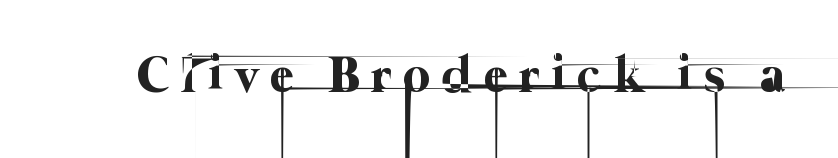
Stems and bowls with no extra thickness — not bold. Quick note: underline off. The rendering uses natural spacing where letterforms have individual widths. Loose tracking; the words dissolve into strings of separated letters.
